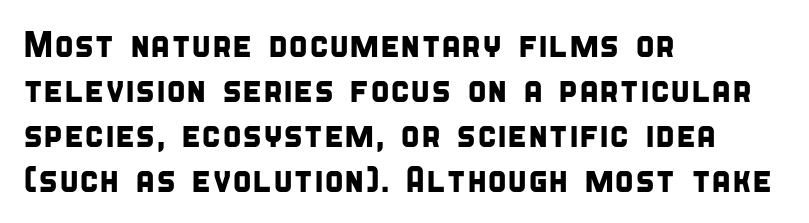
The image shows 36 px condensed sans-serif type; set left-aligned, normal line spacing (1.25x), normal letter spacing, not underlined; low stroke contrast and a large x-height.
